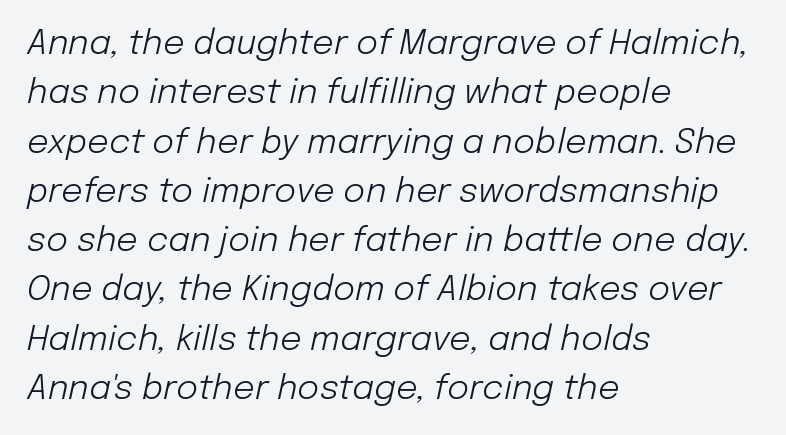
The face used here is proportionally spaced, like ordinary book or web type. Weight class: somewhere from thin through regular. Tracking value appears to be zero — textbook default spacing. The compositor pushed each line to the left boundary. This block has exactly the height ordinary leading produces.
